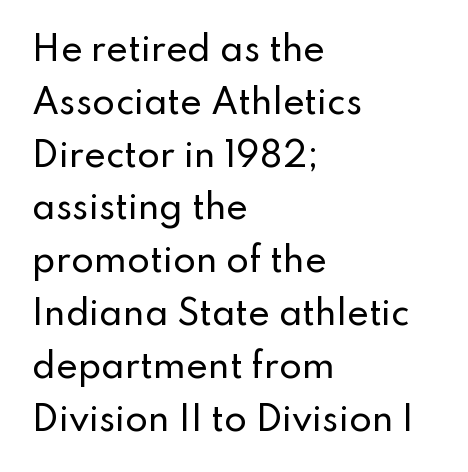
The image shows 33 px sans-serif type, upright; set left-aligned, normal line spacing (1.6x), normal letter spacing, not underlined; low stroke contrast and a small x-height.
